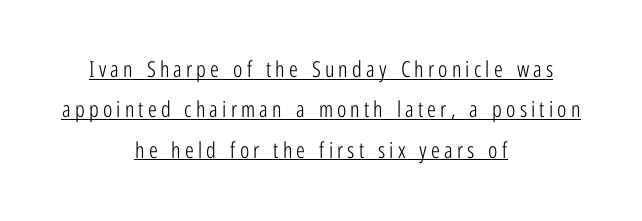
Caption: multi-line text, centered on the measure. Bold? No — there's no thickening of the strokes. Upright lettering throughout. Honestly, the underline is the first thing you notice here.
